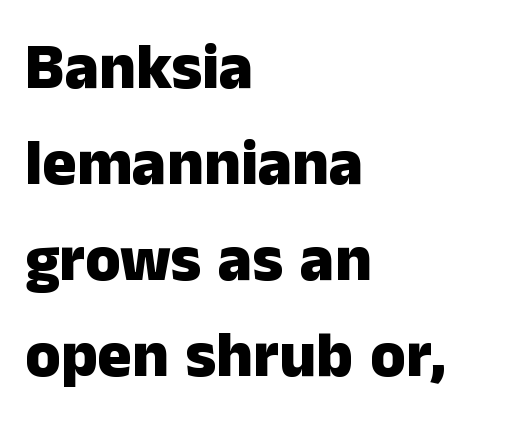
The image shows 64 px heavy sans-serif type, upright; set left-aligned, normal line spacing (1.5x), normal letter spacing, not underlined; low stroke contrast and a medium x-height.
